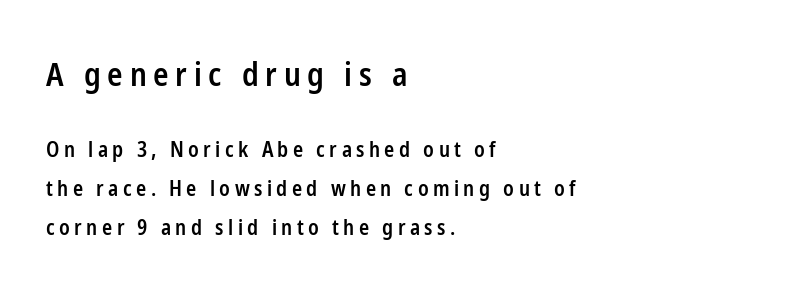
The rendering inserts visible extra space after every character. Reading down the block, your eye returns to a fixed left position each line. Varying glyph widths throughout — classic text-font behaviour. The font family rendered here belongs to the sans-serif group.
